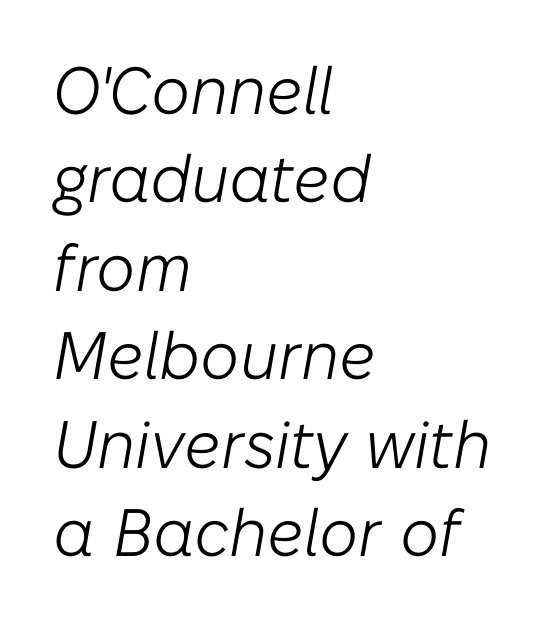
Q: Is the text bold? A: No.
Q: Is the text italic (slanted)? A: Yes, it leans right by about 10 degrees.
Q: Is the text underlined? A: No.
Q: How is the paragraph aligned? A: Left-aligned.
Q: Is the spacing between letters normal or unusually wide? A: Normal.
Q: Is the spacing between lines tight, normal or loose? A: Normal.
Q: Width (condensed, normal, or wide)? A: Normal.
Q: Stroke contrast? A: Low.
Q: x-height? A: Medium.
Q: Monospaced? A: No.
